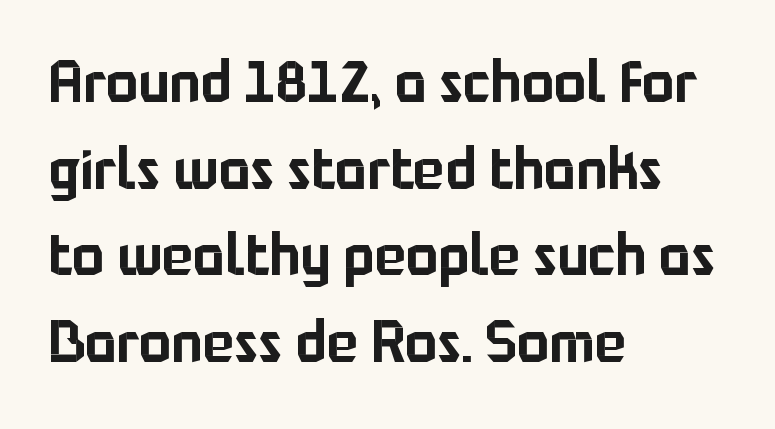
{"serif": "no", "italic": "no", "width": "normal", "stroke_contrast": "low", "x_height": "medium", "monospaced": "no", "underline": "no", "align": "left", "line_spacing": "normal", "line_spacing_ratio": 1.47, "letter_spacing": "normal", "letter_spacing_em": 0.0, "glyph_px": 59}
